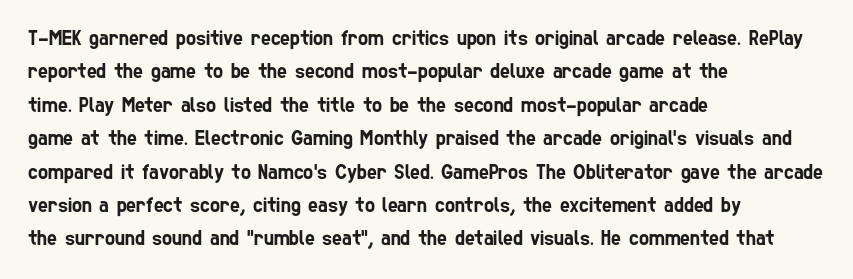
Here the glyphs are tracked normally, forming tight word shapes. Unmarked baselines from the first word to the last. Visually the block forms a straight wall on the left and a jagged coastline on the right. The space between consecutive lines is moderate.
